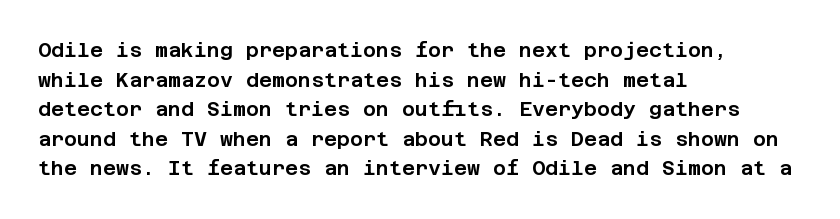
The image shows 20 px text type, upright; set left-aligned, normal line spacing (1.48x), normal letter spacing, not underlined.
